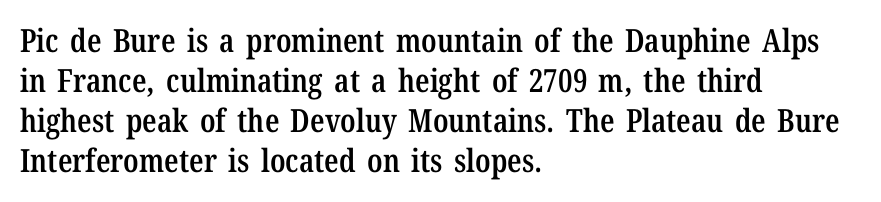
{"serif": "yes", "italic": "no", "bold": "semi", "weight": "semibold", "width": "condensed", "stroke_contrast": "low", "x_height": "medium", "monospaced": "no", "underline": "no", "align": "left", "line_spacing": "normal", "line_spacing_ratio": 1.25, "letter_spacing": "normal", "letter_spacing_em": 0.0, "glyph_px": 32}
